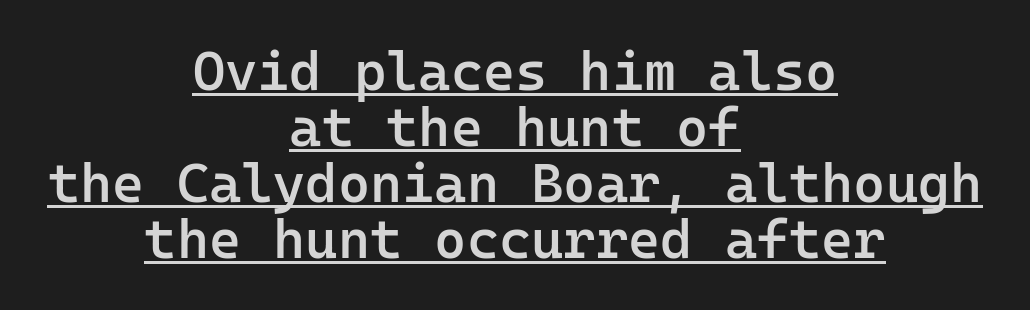
Q: Is the text bold? A: Semi-bold.
Q: Is the text italic (slanted)? A: No, it is upright.
Q: Is the typeface a serif or a sans-serif typeface? A: Sans-serif.
Q: Is the text underlined? A: Yes.
Q: How is the paragraph aligned? A: Centered.
Q: Is the spacing between letters normal or unusually wide? A: Normal.
Q: Is the spacing between lines tight, normal or loose? A: Tight.
Q: Width (condensed, normal, or wide)? A: Normal.
Q: Stroke contrast? A: Low.
Q: x-height? A: Medium.
Q: Monospaced? A: Yes.
